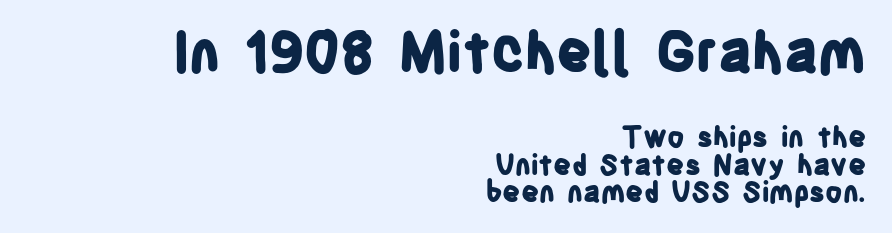
These lines stack with their right ends in a neat column. If you drew a line through each stem, it would be perfectly vertical. The typesetting leans heavy: a genuine bold. Looks like regular typesetting: each glyph gets only the width it needs.
